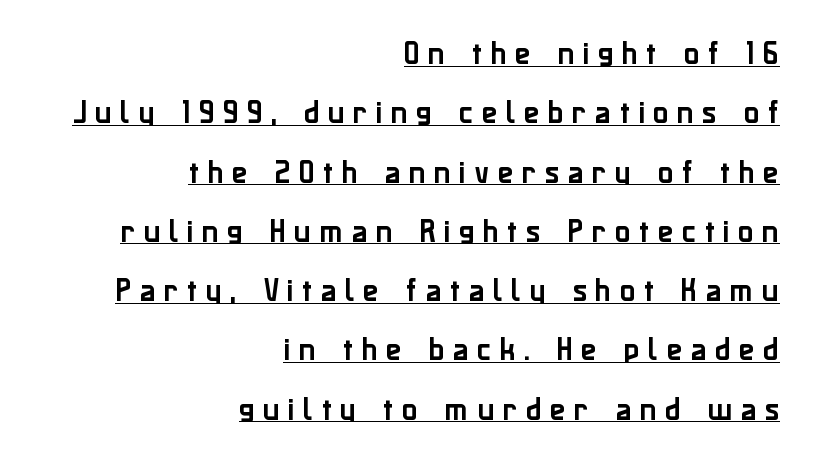
The image shows 26 px text type, upright; set right-aligned, loose line spacing (2.28x), unusually wide letter spacing (+0.32 em), underlined.
